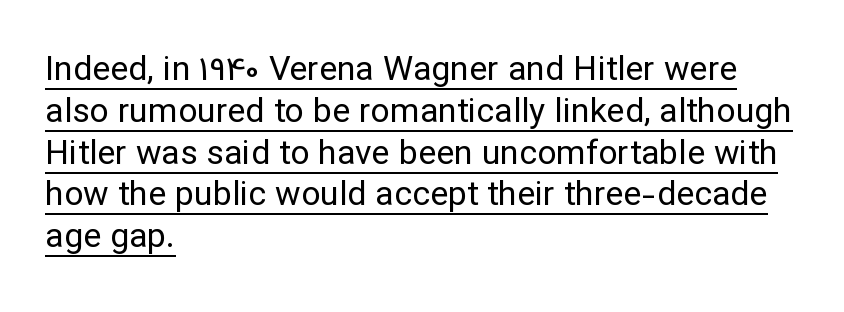
The passage shown has conventional tracking throughout. Looks like someone drew a line under every word here. Proportional: the letters do not fall into vertical columns. Do the letters lean? They stand straight. The typeface chosen for these lines omits serifs.
